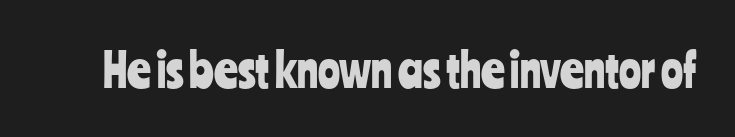
The image shows 46 px condensed sans-serif type, upright; set normal letter spacing, not underlined; low stroke contrast and a medium x-height.
